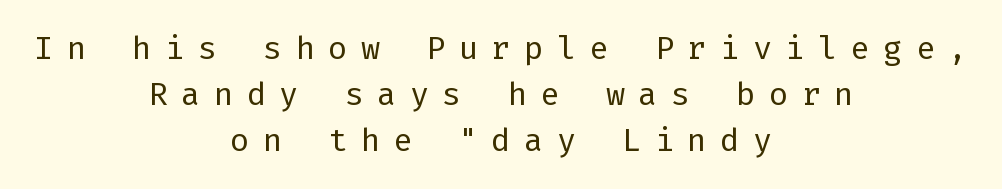
{"serif": "no", "italic": "no", "bold": "no", "weight": "regular", "width": "normal", "stroke_contrast": "low", "x_height": "medium", "underline": "no", "align": "center", "line_spacing": "normal", "line_spacing_ratio": 1.43, "letter_spacing": "wide", "letter_spacing_em": 0.42, "glyph_px": 32}
